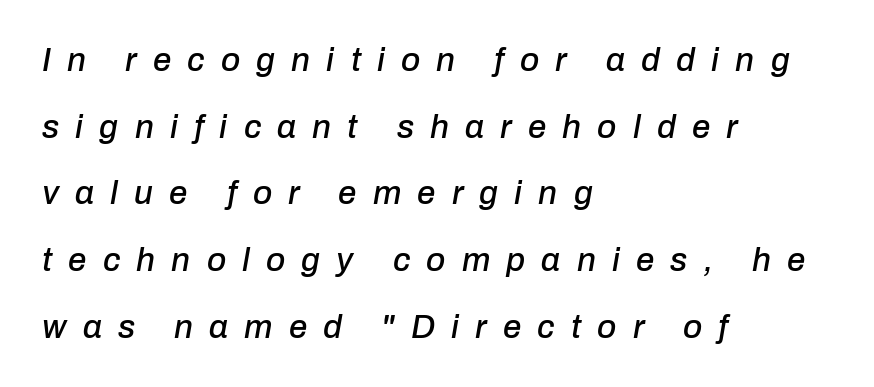
Q: Is the text italic (slanted)? A: Yes, it leans right by about 10 degrees.
Q: Is the text underlined? A: No.
Q: How is the paragraph aligned? A: Left-aligned.
Q: Is the spacing between letters normal or unusually wide? A: Unusually wide.
Q: Is the spacing between lines tight, normal or loose? A: Loose.
Q: Width (condensed, normal, or wide)? A: Normal.
Q: Stroke contrast? A: Low.
Q: x-height? A: Medium.
Q: Monospaced? A: No.
